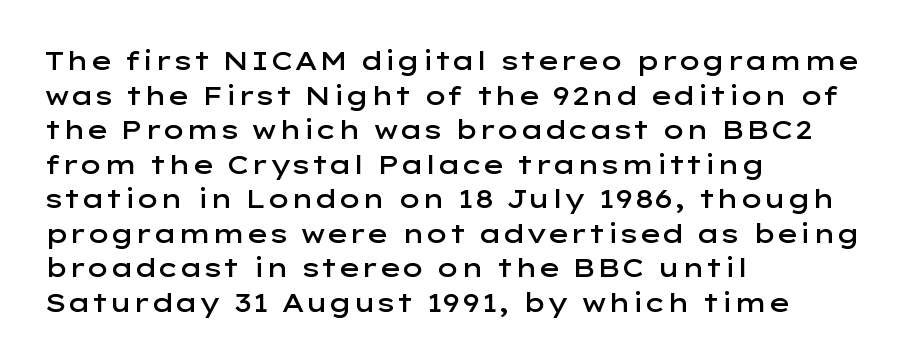
Q: Is the text bold? A: Semi-bold.
Q: Is the text italic (slanted)? A: No, it is upright.
Q: Is the text underlined? A: No.
Q: How is the paragraph aligned? A: Left-aligned.
Q: Is the spacing between letters normal or unusually wide? A: Normal.
Q: Is the spacing between lines tight, normal or loose? A: Normal.
